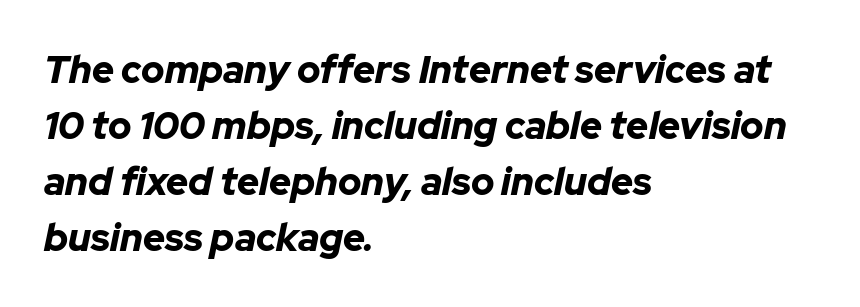
The image shows 38 px bold type, italic (leaning right); set left-aligned, normal line spacing (1.47x), normal letter spacing, not underlined; low stroke contrast and a medium x-height.
